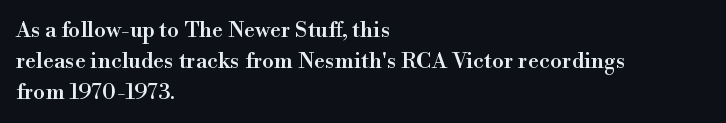
A classic flush-left, rag-right setting is used for this passage. Rendered with straight, roman letterforms. The rendering uses a moderate line-height, typical for paragraphs. In terms of letterspacing, this is plain default setting.
